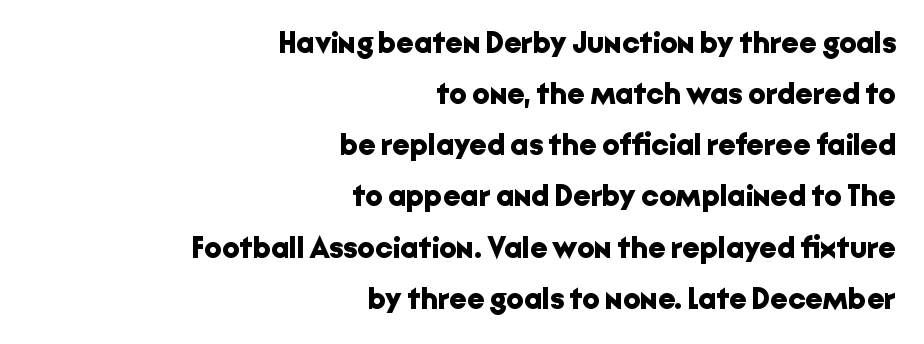
{"serif": "no", "italic": "no", "bold": "yes", "weight": "bold", "width": "normal", "stroke_contrast": "low", "x_height": "medium", "monospaced": "no", "underline": "no", "align": "right", "line_spacing": "normal", "line_spacing_ratio": 1.65, "letter_spacing": "normal", "letter_spacing_em": 0.0, "glyph_px": 31}
